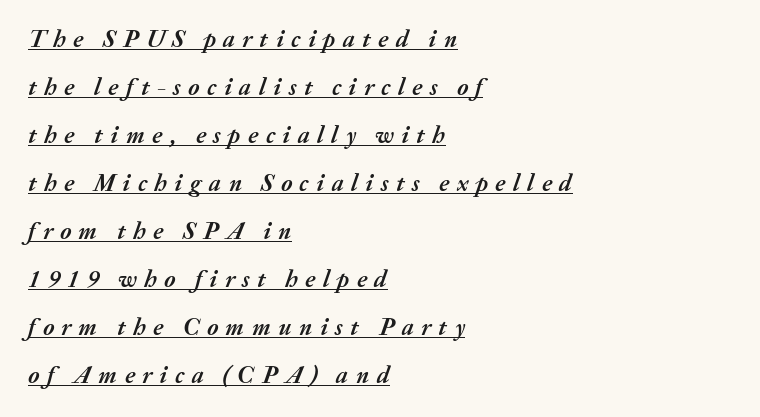
The image shows 24 px bold type, italic (leaning right); set left-aligned, loose line spacing (2.0x), unusually wide letter spacing (+0.31 em), underlined.
